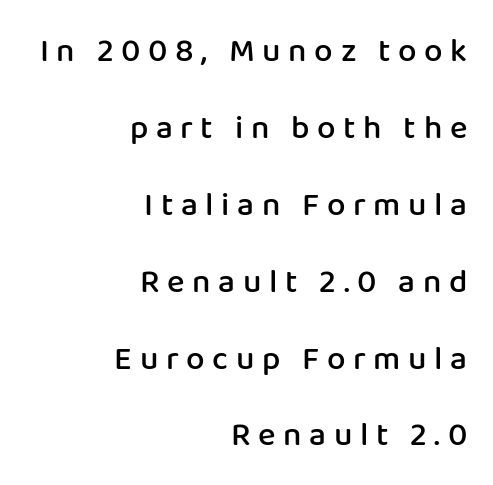
Q: Is the text bold? A: Semi-bold.
Q: Is the text italic (slanted)? A: No, it is upright.
Q: Is the typeface a serif or a sans-serif typeface? A: Sans-serif.
Q: Is the text underlined? A: No.
Q: How is the paragraph aligned? A: Right-aligned.
Q: Is the spacing between letters normal or unusually wide? A: Unusually wide.
Q: Is the spacing between lines tight, normal or loose? A: Loose.
Q: Width (condensed, normal, or wide)? A: Normal.
Q: Stroke contrast? A: Low.
Q: x-height? A: Medium.
Q: Monospaced? A: No.
